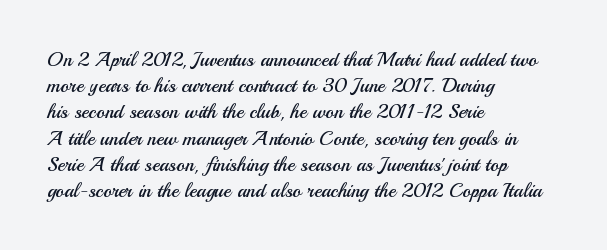
The image shows 20 px text type; set left-aligned, normal line spacing (1.31x), normal letter spacing, not underlined.
